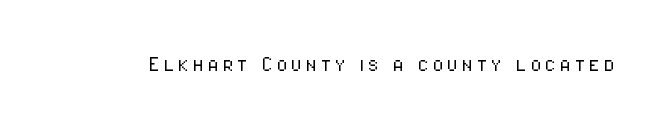
The type sits square on the baseline with zero lean. The strip under each line holds only bare page. Stroke thickness stays within the range of a standard reading face or lighter.
